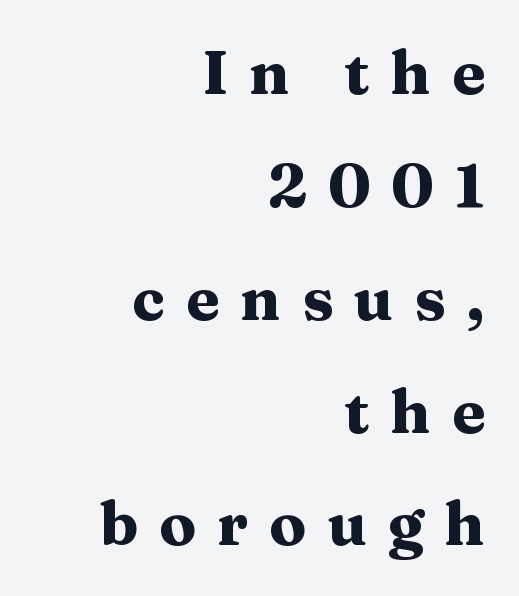
Are there feet on the stems? There are — it's a serif. Has an underline been added? It has not. Weight check: bold — yes, fully. Horizontal alignment here is rightward, an uncommon choice for prose. The font's upright variant was chosen for this text.
